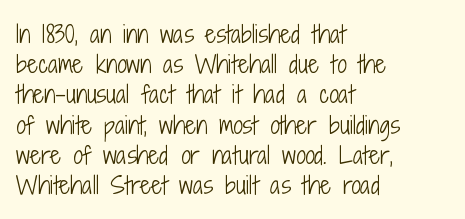
Q: Is the text bold? A: No.
Q: Is the text italic (slanted)? A: No, it is upright.
Q: Is the text underlined? A: No.
Q: How is the paragraph aligned? A: Left-aligned.
Q: Is the spacing between letters normal or unusually wide? A: Normal.
Q: Is the spacing between lines tight, normal or loose? A: Normal.
